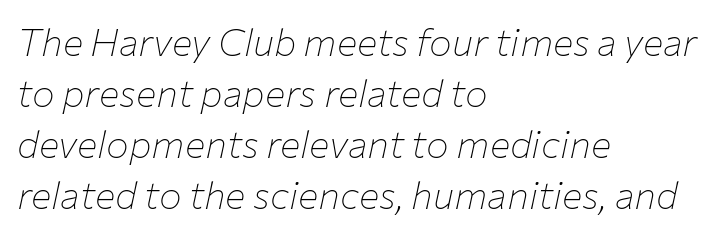
Q: Is the text bold? A: No.
Q: Is the text italic (slanted)? A: Yes, it leans right by about 12 degrees.
Q: Is the text underlined? A: No.
Q: How is the paragraph aligned? A: Left-aligned.
Q: Is the spacing between letters normal or unusually wide? A: Normal.
Q: Is the spacing between lines tight, normal or loose? A: Normal.
Q: Width (condensed, normal, or wide)? A: Normal.
Q: Stroke contrast? A: Low.
Q: x-height? A: Medium.
Q: Monospaced? A: No.
